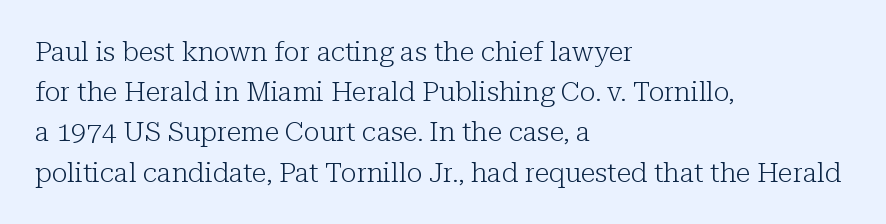
{"italic": "no", "bold": "no", "underline": "no", "align": "left", "line_spacing": "normal", "line_spacing_ratio": 1.49, "letter_spacing": "normal", "letter_spacing_em": 0.0, "glyph_px": 27}
